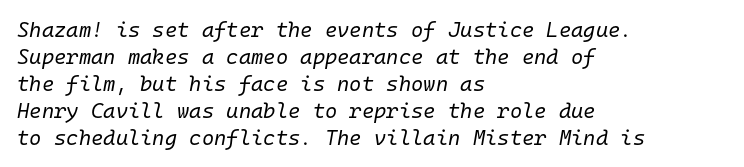
The image shows 21 px text type, italic (leaning right); set left-aligned, normal line spacing (1.28x), normal letter spacing, not underlined.
